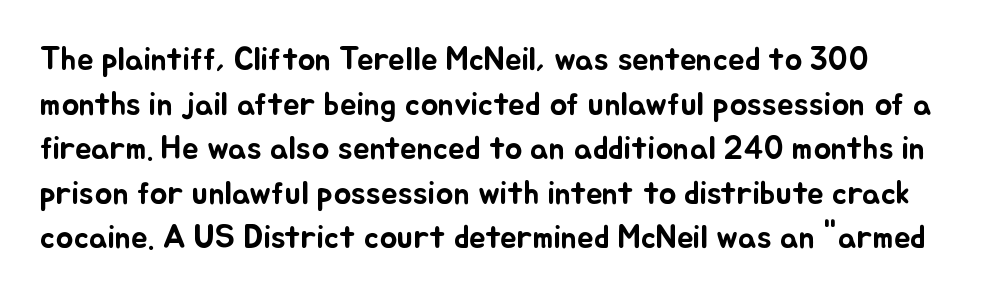
Q: Is the text italic (slanted)? A: No, it is upright.
Q: Is the text underlined? A: No.
Q: Is the spacing between letters normal or unusually wide? A: Normal.
Q: Is the spacing between lines tight, normal or loose? A: Normal.
Q: Width (condensed, normal, or wide)? A: Normal.
Q: Stroke contrast? A: Low.
Q: x-height? A: Small.
Q: Monospaced? A: No.
